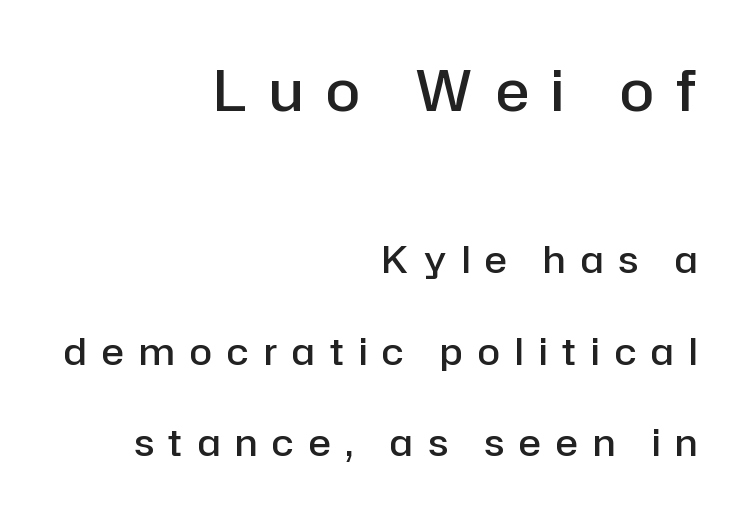
The vertical gap from one line to the next is large. Tracking here is generous; glyphs stand well apart from one another. No word sits above an underline. Is the lower block the larger one? No — the upper block carries the bigger type. Posture: vertical.
